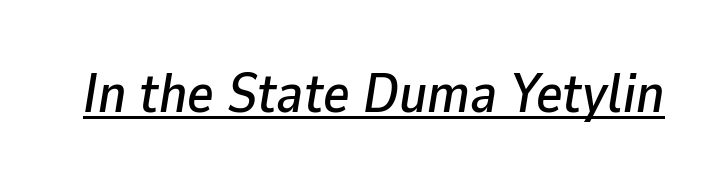
The image shows 56 px text type, italic (leaning right); set normal letter spacing, underlined; low stroke contrast and a medium x-height.
